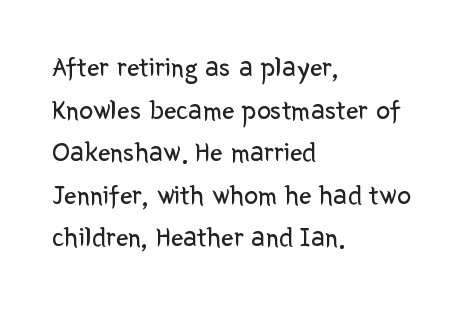
Q: Is the text bold? A: No.
Q: Is the text italic (slanted)? A: No, it is upright.
Q: Is the typeface a serif or a sans-serif typeface? A: Sans-serif.
Q: Is the text underlined? A: No.
Q: How is the paragraph aligned? A: Left-aligned.
Q: Is the spacing between letters normal or unusually wide? A: Normal.
Q: Is the spacing between lines tight, normal or loose? A: Normal.
Q: Width (condensed, normal, or wide)? A: Normal.
Q: Stroke contrast? A: Low.
Q: x-height? A: Medium.
Q: Monospaced? A: No.
